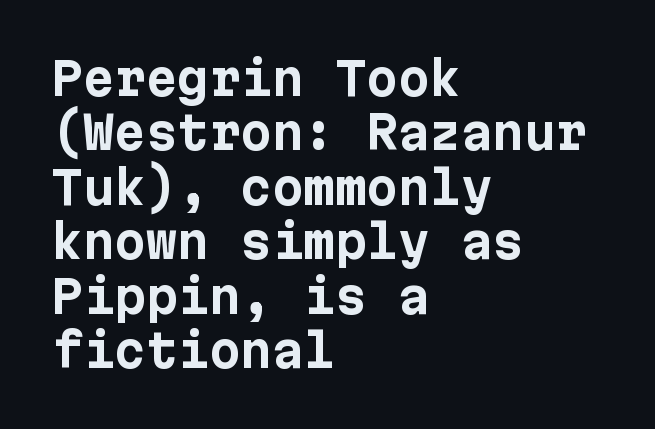
{"serif": "no", "italic": "no", "bold": "yes", "weight": "bold", "width": "normal", "stroke_contrast": "low", "x_height": "medium", "underline": "no", "align": "left", "line_spacing_ratio": 1.21, "letter_spacing": "normal", "letter_spacing_em": 0.0, "glyph_px": 45}
